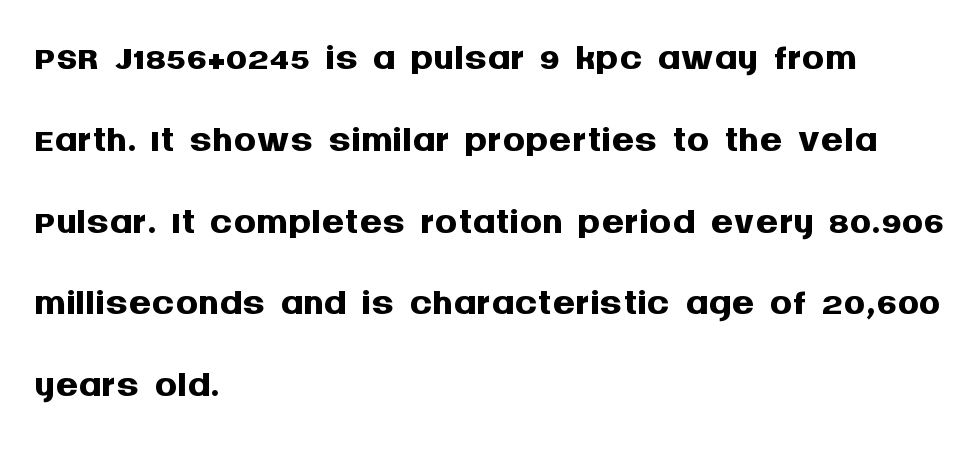
These lines sit exactly where default settings would place them. Here the designer chose a conventional face with non-uniform glyph widths. This sample uses a sans-serif face. The typography opts for an upright posture over an oblique one. Look at the stroke-to-counter ratio: heavy, a bold.
